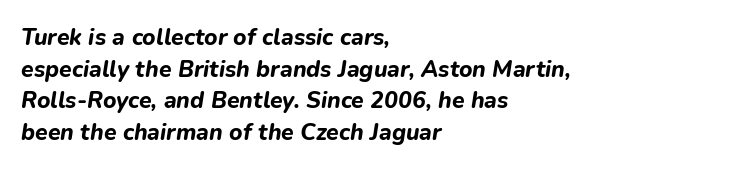
Is the type slanted? Yes — the strokes lean at a clear angle. This rendering leaves character spacing at its baseline value. Horizontal bands of white between lines are of average thickness. Decoration check: the copy has no underline. Compared with a centered layout, this one pins lines to the left instead. Caption: bold face, heavy strokes.
